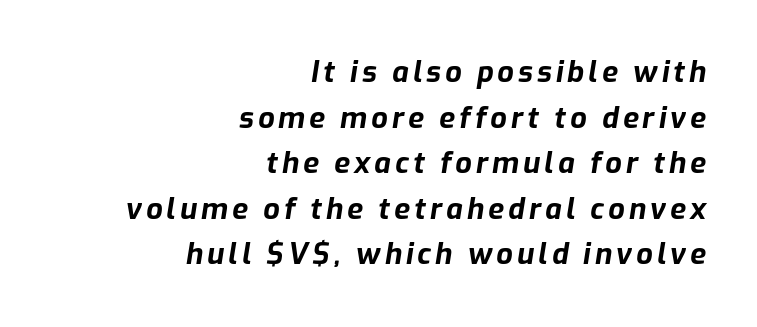
The typography opts for an oblique posture over an upright one. Does the leading feel generous? No, just average. The typesetter chose a ragged-left arrangement here. The face used here is proportionally spaced, like ordinary book or web type.
